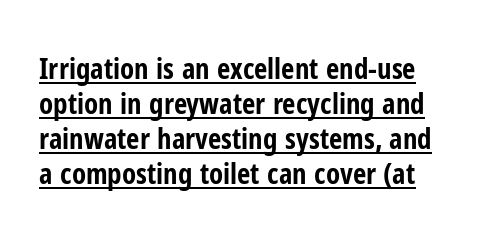
{"serif": "no", "italic": "no", "bold": "yes", "weight": "bold", "width": "condensed", "stroke_contrast": "low", "x_height": "medium", "monospaced": "no", "underline": "yes", "line_spacing_ratio": 1.21, "letter_spacing": "normal", "letter_spacing_em": 0.0, "glyph_px": 29}
